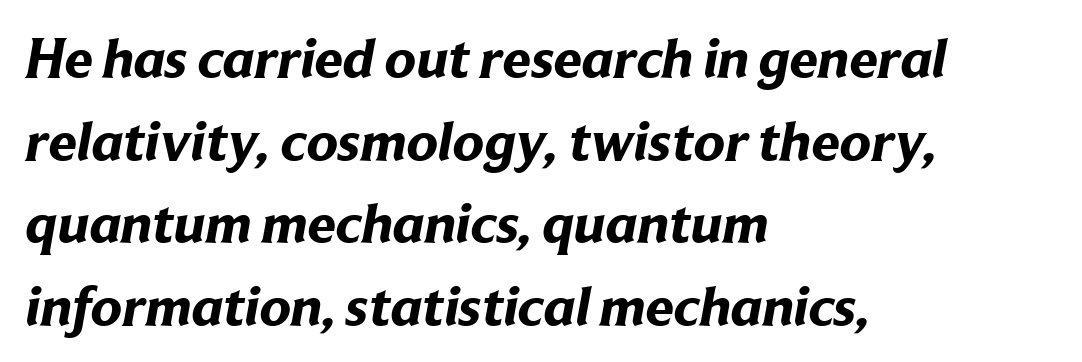
The image shows 57 px bold sans-serif type; set left-aligned, normal line spacing (1.45x), normal letter spacing, not underlined; low stroke contrast and a medium x-height.
